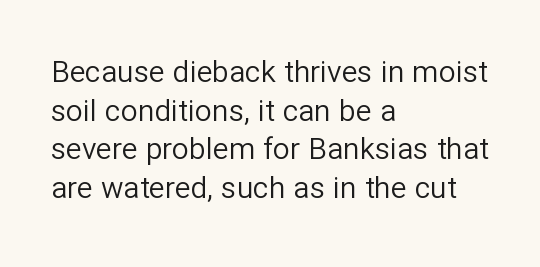
Q: Is the text bold? A: No.
Q: Is the text italic (slanted)? A: No, it is upright.
Q: Is the typeface a serif or a sans-serif typeface? A: Sans-serif.
Q: Is the text underlined? A: No.
Q: How is the paragraph aligned? A: Left-aligned.
Q: Is the spacing between letters normal or unusually wide? A: Normal.
Q: Is the spacing between lines tight, normal or loose? A: Normal.
Q: Width (condensed, normal, or wide)? A: Normal.
Q: Stroke contrast? A: Low.
Q: x-height? A: Medium.
Q: Monospaced? A: No.
